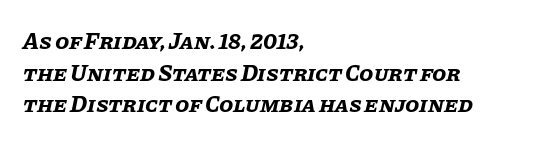
{"italic": "yes", "lean": "right", "slant_degrees": 11, "bold": "yes", "underline": "no", "align": "left", "line_spacing": "normal", "line_spacing_ratio": 1.38, "letter_spacing": "normal", "letter_spacing_em": 0.0, "glyph_px": 23}
